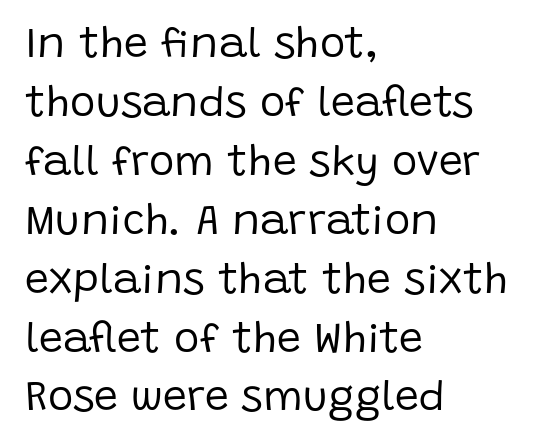
The axis of the letterforms is exactly vertical. Counters stay open thanks to moderate or lighter strokes. A classic flush-left, rag-right setting is used for this passage. Honestly, the letter spacing is just normal — you wouldn't notice it. The glyphs are unaccompanied by any horizontal stroke below them. The passage shown is typed in a proportional face where columns would drift.
